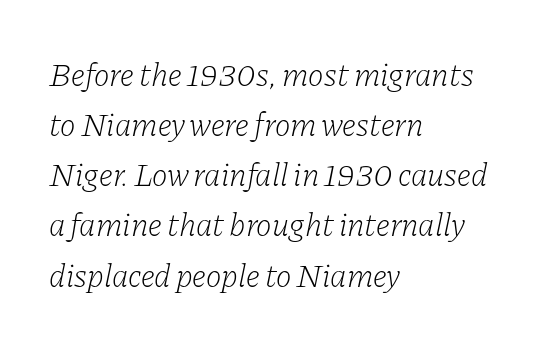
Q: Is the text bold? A: No.
Q: Is the text italic (slanted)? A: Yes, it leans right by about 11 degrees.
Q: Is the typeface a serif or a sans-serif typeface? A: Serif.
Q: Is the text underlined? A: No.
Q: How is the paragraph aligned? A: Left-aligned.
Q: Is the spacing between letters normal or unusually wide? A: Normal.
Q: Is the spacing between lines tight, normal or loose? A: Normal.
Q: Width (condensed, normal, or wide)? A: Normal.
Q: Stroke contrast? A: Low.
Q: x-height? A: Medium.
Q: Monospaced? A: No.
